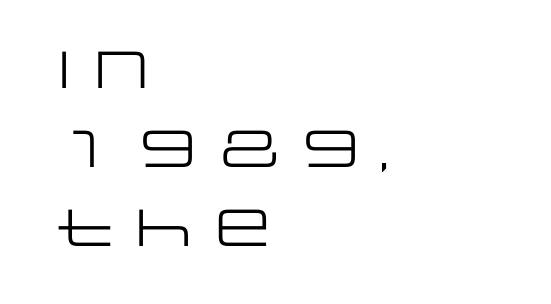
The paragraph shown leans on its left margin. Successive baselines arrive at the customary interval. Examine the stroke ends and you'll find no serifs. The face used here is rendered with its standard letterfit. This sample has the flowing, uneven cadence of proportional lettering.
